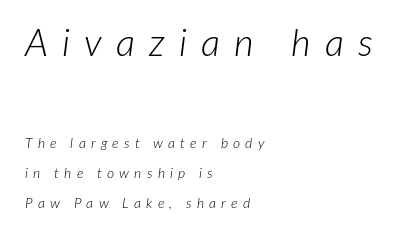
The image shows 38 px light type, italic (leaning right); set left-aligned, loose line spacing (2.13x), unusually wide letter spacing (+0.37 em), not underlined; the first (top) block is 2.71x larger; low stroke contrast and a medium x-height.
